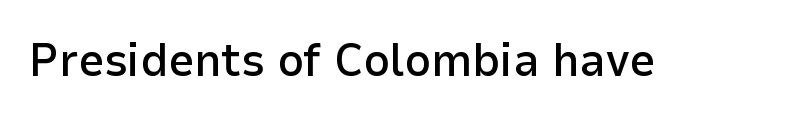
The image shows 46 px semibold sans-serif type, upright; set normal letter spacing, not underlined; low stroke contrast and a medium x-height.
